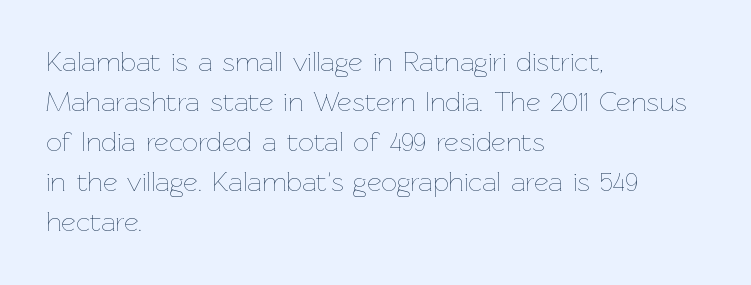
{"italic": "no", "bold": "no", "weight": "thin", "width": "normal", "stroke_contrast": "low", "x_height": "medium", "monospaced": "no", "underline": "no", "align": "left", "line_spacing": "normal", "line_spacing_ratio": 1.43, "letter_spacing": "normal", "letter_spacing_em": 0.0, "glyph_px": 28}
